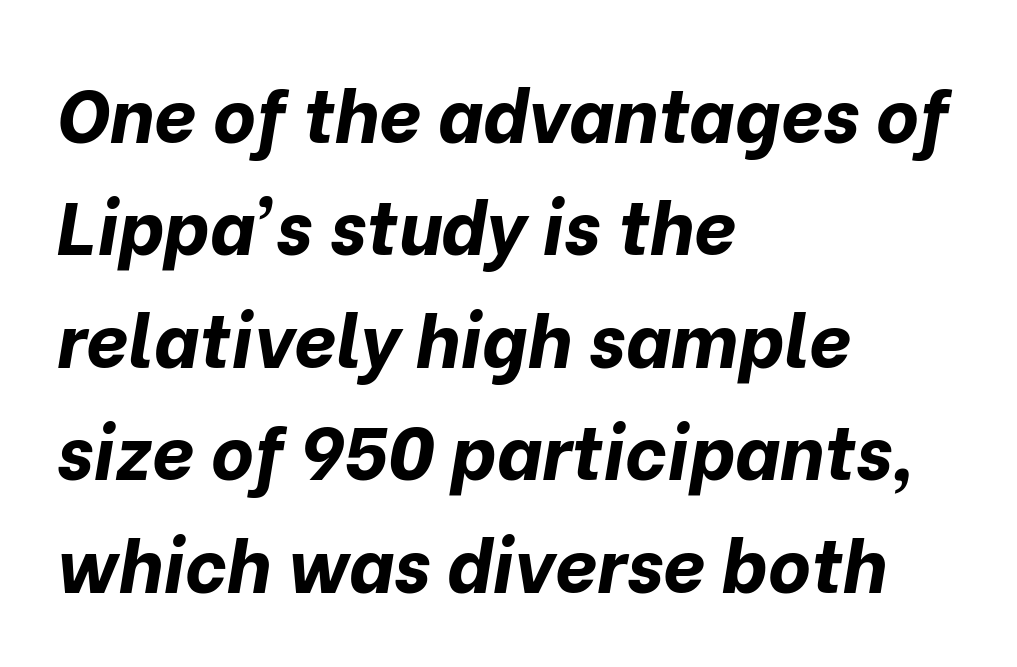
Q: Is the text bold? A: Yes.
Q: Is the text italic (slanted)? A: Yes, it leans right by about 10 degrees.
Q: Is the text underlined? A: No.
Q: How is the paragraph aligned? A: Left-aligned.
Q: Is the spacing between letters normal or unusually wide? A: Normal.
Q: Is the spacing between lines tight, normal or loose? A: Normal.
Q: Width (condensed, normal, or wide)? A: Normal.
Q: Stroke contrast? A: Low.
Q: x-height? A: Medium.
Q: Monospaced? A: No.
